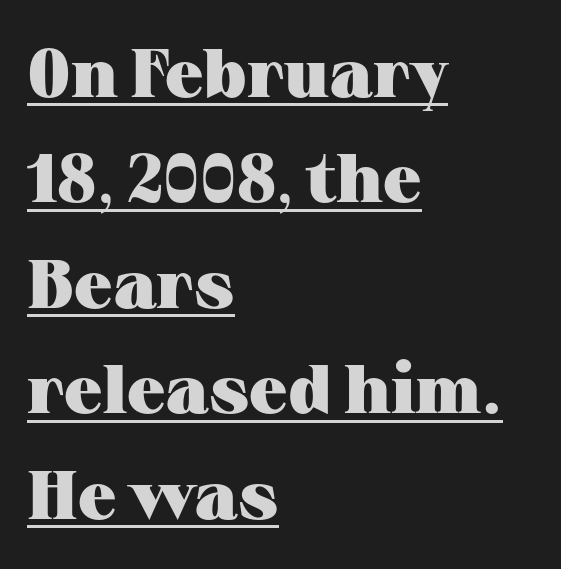
Q: Is the text bold? A: Yes.
Q: Is the text italic (slanted)? A: No, it is upright.
Q: Is the typeface a serif or a sans-serif typeface? A: Serif.
Q: Is the text underlined? A: Yes.
Q: How is the paragraph aligned? A: Left-aligned.
Q: Is the spacing between letters normal or unusually wide? A: Normal.
Q: Is the spacing between lines tight, normal or loose? A: Normal.
Q: Width (condensed, normal, or wide)? A: Wide.
Q: Stroke contrast? A: Medium.
Q: x-height? A: Medium.
Q: Monospaced? A: No.
